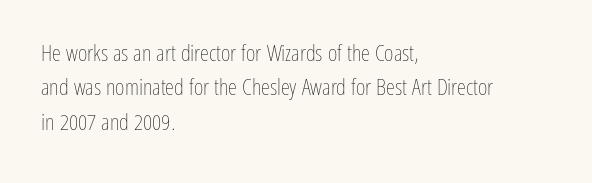
{"italic": "no", "bold": "no", "underline": "no", "align": "left", "line_spacing": "normal", "line_spacing_ratio": 1.5, "letter_spacing": "normal", "letter_spacing_em": 0.0, "glyph_px": 23}
